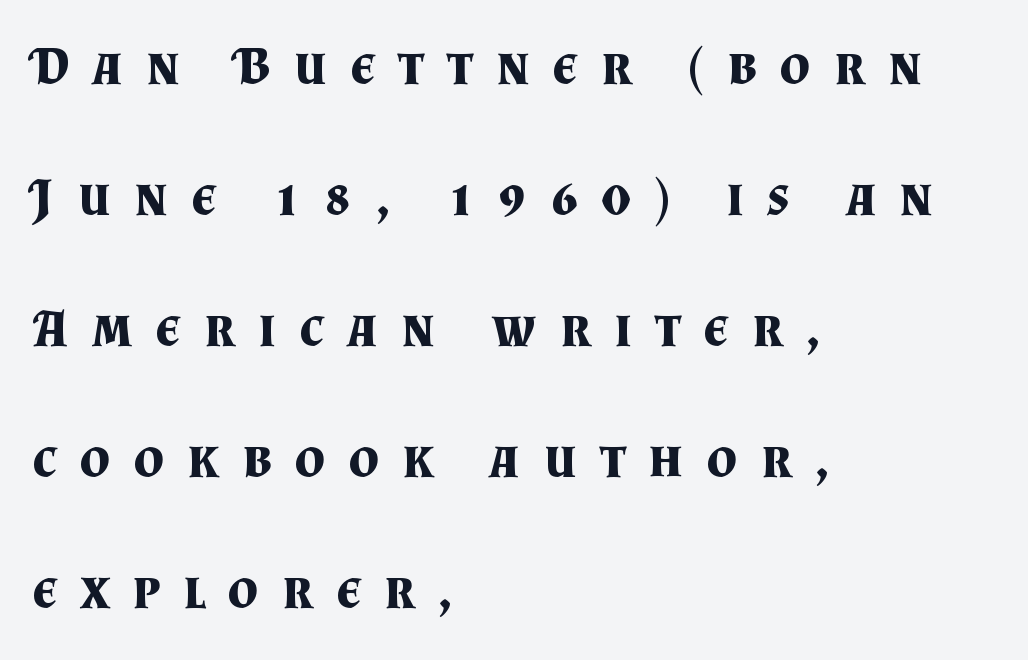
Compared with typical paragraphs, the rows here are farther apart. Every character sits straight up, as roman type does. Note the varied advance widths — an 'i' is clearly narrower than an 'm'. Spacing between characters has been opened up far beyond the box default. Line beginnings align vertically; line endings do not.
